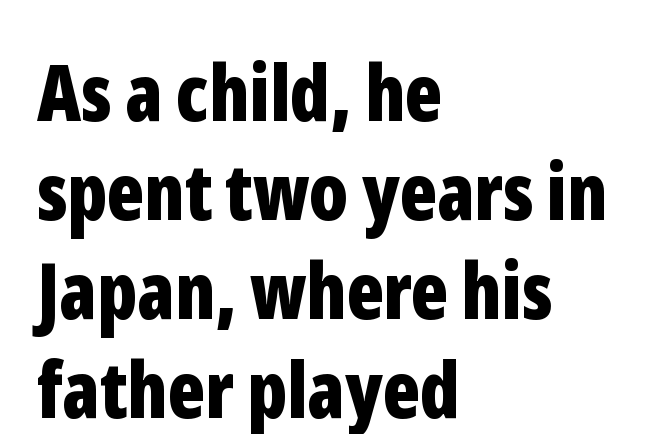
Q: Is the text bold? A: Yes.
Q: Is the text italic (slanted)? A: No, it is upright.
Q: Is the typeface a serif or a sans-serif typeface? A: Sans-serif.
Q: Is the text underlined? A: No.
Q: How is the paragraph aligned? A: Left-aligned.
Q: Is the spacing between letters normal or unusually wide? A: Normal.
Q: Is the spacing between lines tight, normal or loose? A: Normal.
Q: Width (condensed, normal, or wide)? A: Condensed.
Q: Stroke contrast? A: Low.
Q: x-height? A: Medium.
Q: Monospaced? A: No.
